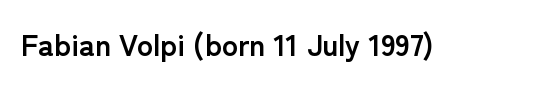
Q: Is the text bold? A: Yes.
Q: Is the text italic (slanted)? A: No, it is upright.
Q: Is the typeface a serif or a sans-serif typeface? A: Sans-serif.
Q: Is the text underlined? A: No.
Q: Is the spacing between letters normal or unusually wide? A: Normal.
Q: Width (condensed, normal, or wide)? A: Normal.
Q: Stroke contrast? A: Low.
Q: x-height? A: Medium.
Q: Monospaced? A: No.
